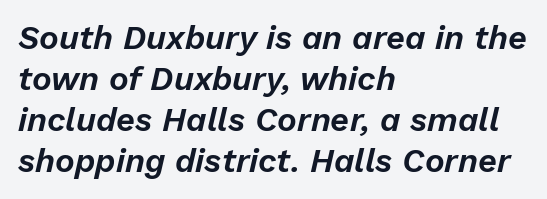
Visually the block forms a straight wall on the left and a jagged coastline on the right. The face used here is proportionally spaced, like ordinary book or web type. Rule under the text: the space is simply empty. In terms of letterspacing, this is plain default setting. Compared with ordinary roman type, these characters are visibly tilted.
